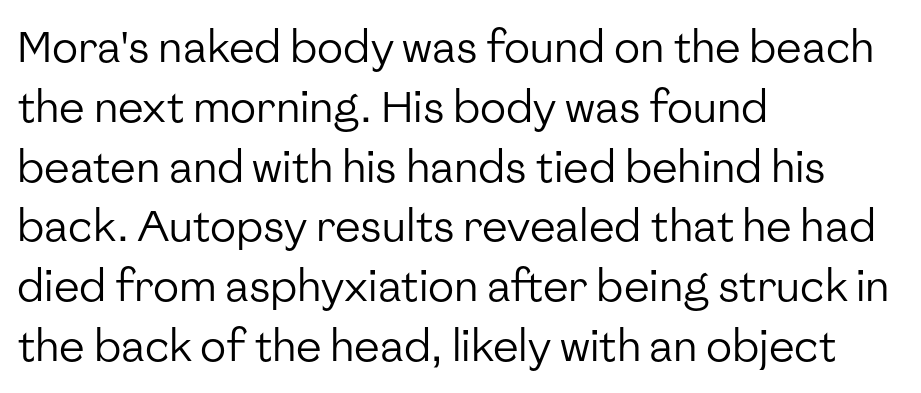
Summary of weight: not heavy and not bold. Caption: multi-line text, flush left, ragged right. This sample uses an upright cut, with every glyph sitting square on the baseline. Leading: standard.
